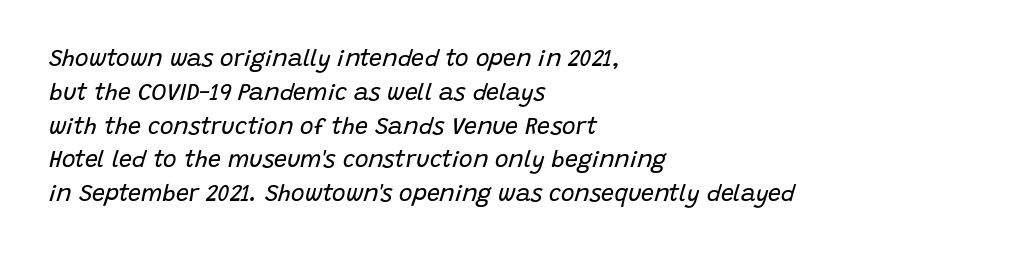
Q: Is the text bold? A: No.
Q: Is the text italic (slanted)? A: Yes, it leans right by about 15 degrees.
Q: Is the text underlined? A: No.
Q: How is the paragraph aligned? A: Left-aligned.
Q: Is the spacing between letters normal or unusually wide? A: Normal.
Q: Is the spacing between lines tight, normal or loose? A: Normal.
